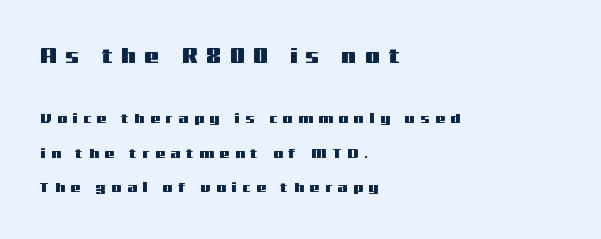
{"italic": "no", "underline": "no", "align": "left", "line_spacing": "loose", "line_spacing_ratio": 2.46, "letter_spacing": "wide", "letter_spacing_em": 0.41, "larger_block": "first", "size_ratio": 1.5, "glyph_px": 21}
